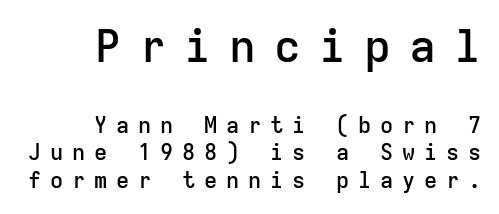
{"serif": "no", "italic": "no", "bold": "semi", "weight": "semibold", "width": "normal", "stroke_contrast": "low", "x_height": "medium", "monospaced": "yes", "underline": "no", "align": "right", "line_spacing": "normal", "line_spacing_ratio": 1.26, "letter_spacing": "wide", "letter_spacing_em": 0.4, "larger_block": "first", "size_ratio": 2.05, "glyph_px": 45}
